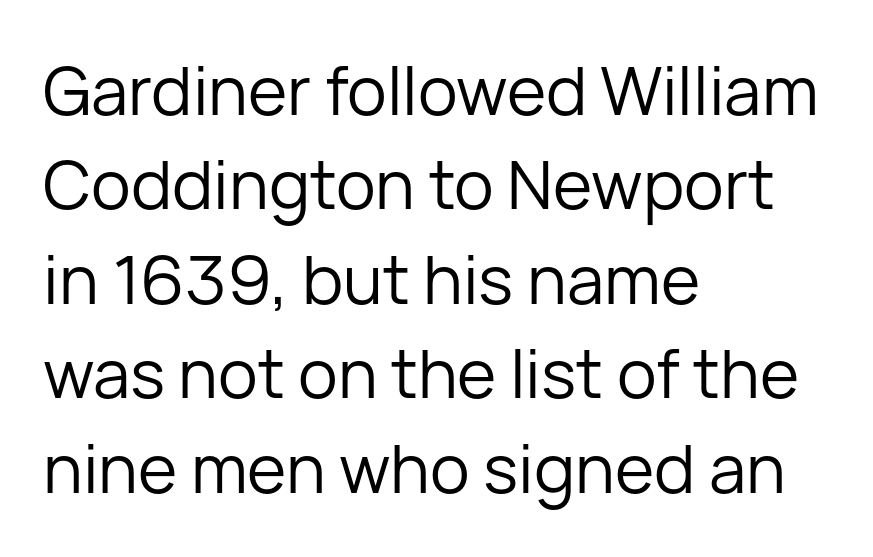
{"serif": "no", "italic": "no", "bold": "no", "weight": "regular", "width": "normal", "stroke_contrast": "low", "x_height": "medium", "monospaced": "no", "underline": "no", "align": "left", "line_spacing": "normal", "line_spacing_ratio": 1.41, "letter_spacing": "normal", "letter_spacing_em": 0.0, "glyph_px": 67}
